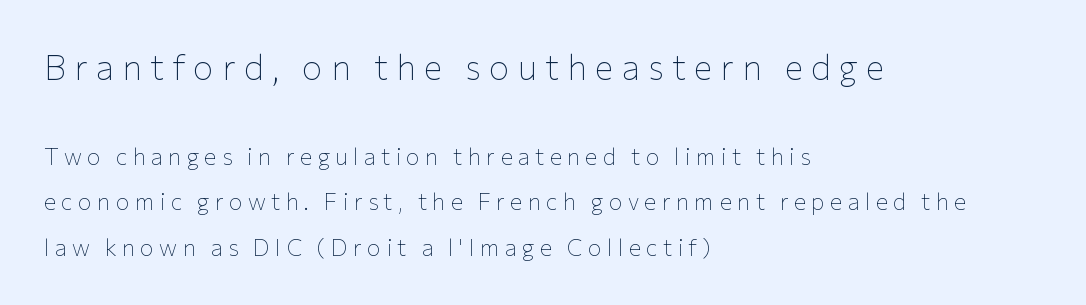
Q: Is the text bold? A: No.
Q: Is the text italic (slanted)? A: No, it is upright.
Q: Is the typeface a serif or a sans-serif typeface? A: Sans-serif.
Q: Is the text underlined? A: No.
Q: How is the paragraph aligned? A: Left-aligned.
Q: Is the spacing between letters normal or unusually wide? A: Unusually wide.
Q: Is the spacing between lines tight, normal or loose? A: Loose.
Q: Which block of text is set in a larger size, the first (top) or the second (bottom)? A: The first (top) one.
Q: Width (condensed, normal, or wide)? A: Normal.
Q: Stroke contrast? A: Low.
Q: x-height? A: Medium.
Q: Monospaced? A: No.
